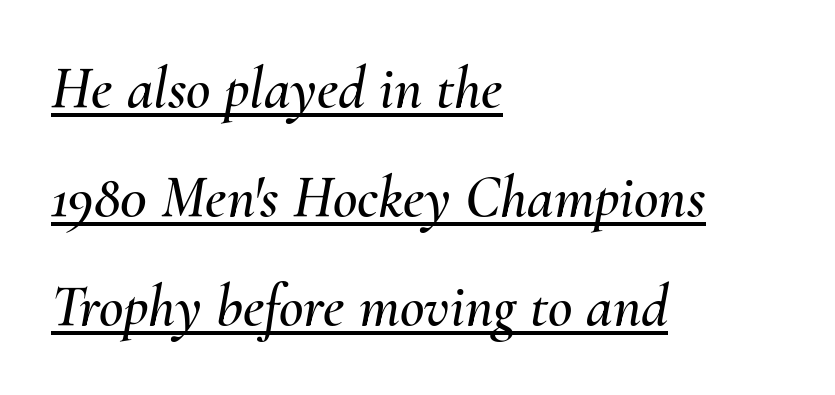
{"italic": "yes", "lean": "right", "slant_degrees": 10, "width": "normal", "stroke_contrast": "medium", "x_height": "small", "monospaced": "no", "underline": "yes", "align": "left", "line_spacing_ratio": 1.82, "letter_spacing": "normal", "letter_spacing_em": 0.0, "glyph_px": 60}
